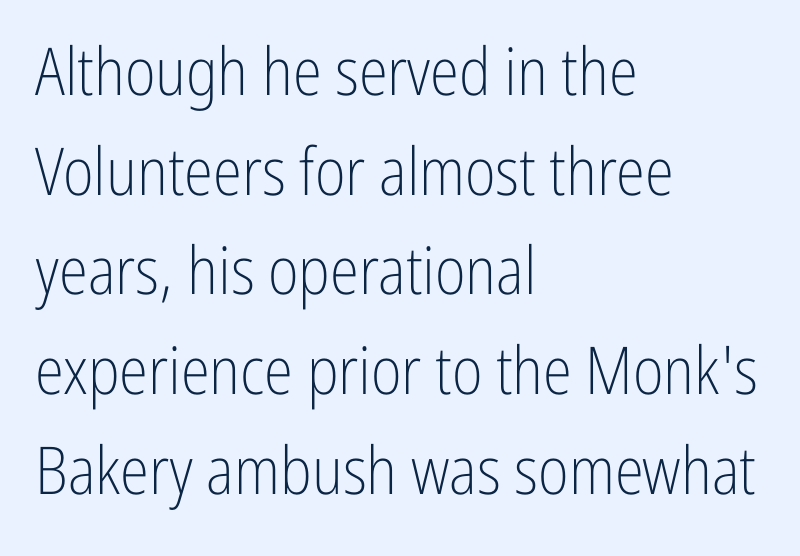
Q: Is the text bold? A: No.
Q: Is the text italic (slanted)? A: No, it is upright.
Q: Is the typeface a serif or a sans-serif typeface? A: Sans-serif.
Q: Is the text underlined? A: No.
Q: How is the paragraph aligned? A: Left-aligned.
Q: Is the spacing between letters normal or unusually wide? A: Normal.
Q: Is the spacing between lines tight, normal or loose? A: Normal.
Q: Width (condensed, normal, or wide)? A: Condensed.
Q: Stroke contrast? A: Low.
Q: x-height? A: Medium.
Q: Monospaced? A: No.
